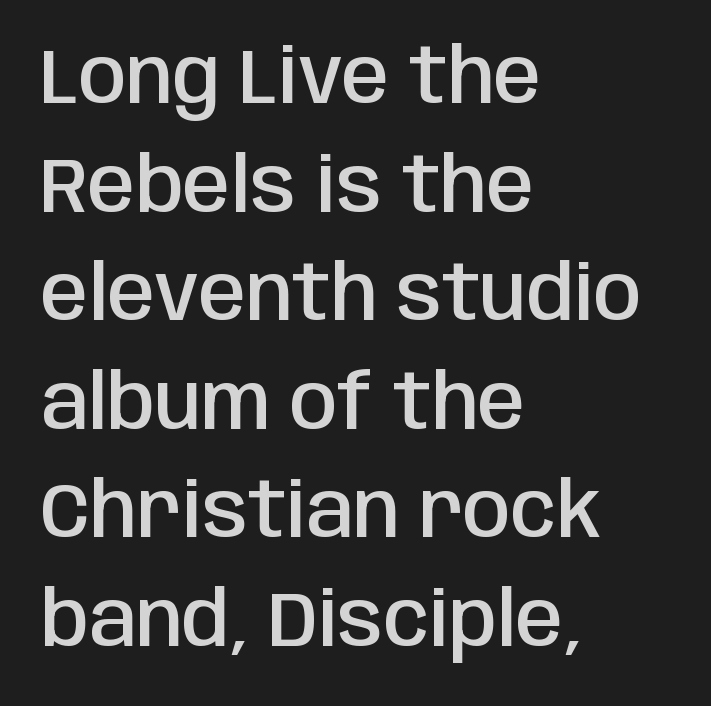
Q: Is the text bold? A: Semi-bold.
Q: Is the text italic (slanted)? A: No, it is upright.
Q: Is the typeface a serif or a sans-serif typeface? A: Sans-serif.
Q: Is the text underlined? A: No.
Q: How is the paragraph aligned? A: Left-aligned.
Q: Is the spacing between letters normal or unusually wide? A: Normal.
Q: Is the spacing between lines tight, normal or loose? A: Normal.
Q: Width (condensed, normal, or wide)? A: Condensed.
Q: Stroke contrast? A: Low.
Q: x-height? A: Large.
Q: Monospaced? A: No.
